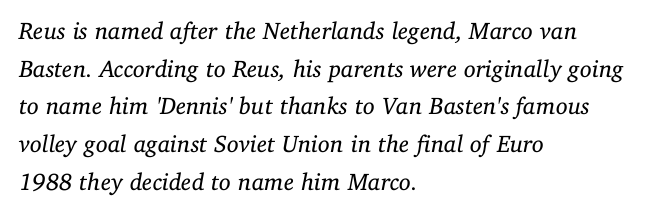
It's the slanting kind of type. The gap between lines stays unmarked. How are the letters spaced? Ordinarily, with no added tracking. No letter is thick-stroked: the sample isn't bold. The lines sit at an ordinary, default distance from one another. The passage is arranged the way most books set body copy — flush left.
